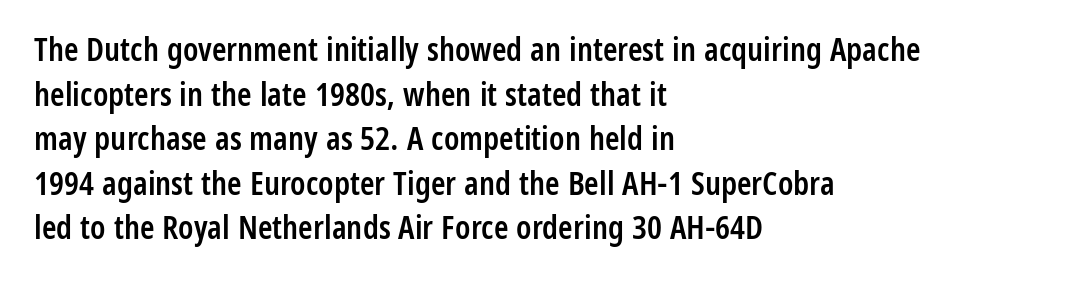
{"serif": "no", "italic": "no", "bold": "semi", "weight": "semibold", "width": "condensed", "stroke_contrast": "low", "x_height": "medium", "monospaced": "no", "underline": "no", "align": "left", "line_spacing": "normal", "line_spacing_ratio": 1.35, "letter_spacing": "normal", "letter_spacing_em": 0.0, "glyph_px": 33}
